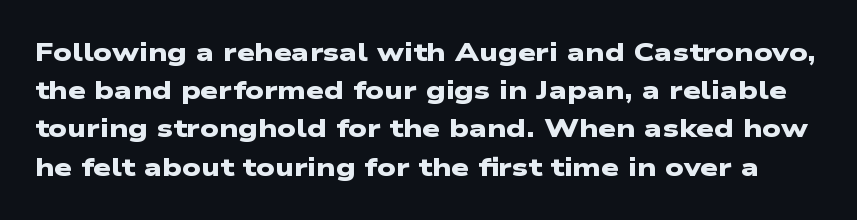
{"bold": "yes", "underline": "no", "line_spacing": "normal", "line_spacing_ratio": 1.53, "letter_spacing": "normal", "letter_spacing_em": 0.0, "glyph_px": 25}
